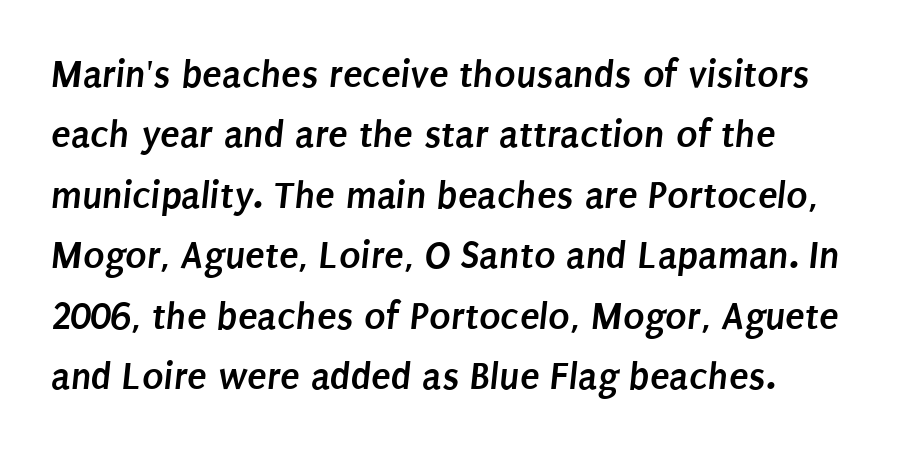
Standard letterfit; no display-style spreading of the glyphs. Strong, thick strokes mark this as bold type. Typeset ragged right — the left edge is the straight one. Varying glyph widths throughout — classic text-font behaviour. The strip under each line holds only bare page. I'd call this a sans setting — the letters go barefoot.
